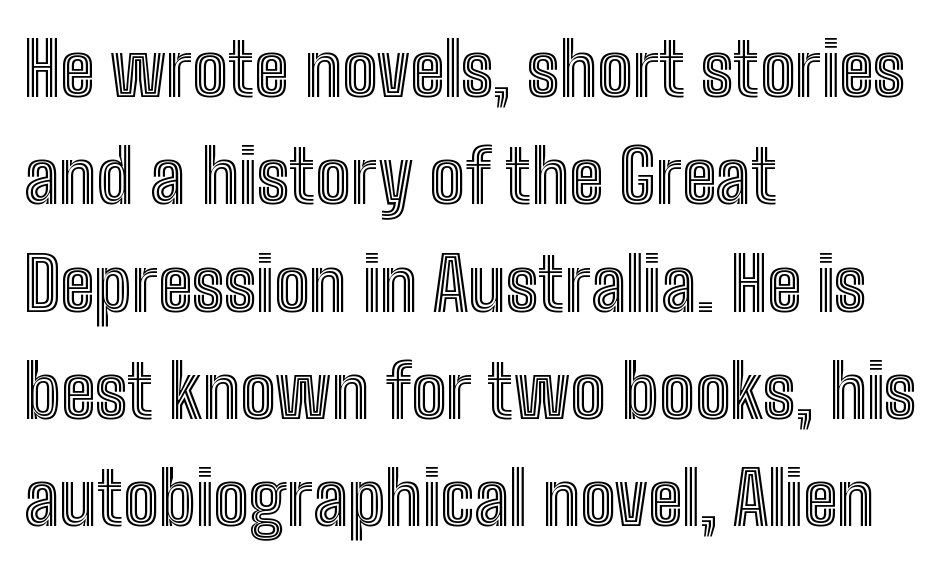
{"italic": "no", "width": "condensed", "x_height": "medium", "monospaced": "no", "underline": "no", "align": "left", "line_spacing": "normal", "line_spacing_ratio": 1.45, "letter_spacing": "normal", "letter_spacing_em": 0.0, "glyph_px": 74}
